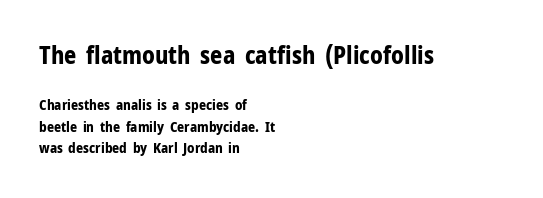
Q: Is the text bold? A: Yes.
Q: Is the text italic (slanted)? A: No, it is upright.
Q: Is the text underlined? A: No.
Q: How is the paragraph aligned? A: Left-aligned.
Q: Is the spacing between letters normal or unusually wide? A: Normal.
Q: Is the spacing between lines tight, normal or loose? A: Normal.
Q: Which block of text is set in a larger size, the first (top) or the second (bottom)? A: The first (top) one.
